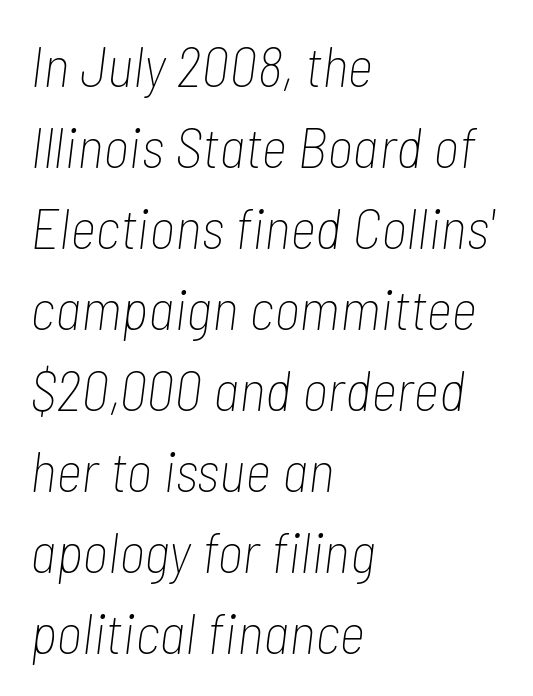
Q: Is the text bold? A: No.
Q: Is the text italic (slanted)? A: Yes, it leans right by about 7 degrees.
Q: Is the text underlined? A: No.
Q: How is the paragraph aligned? A: Left-aligned.
Q: Is the spacing between letters normal or unusually wide? A: Normal.
Q: Is the spacing between lines tight, normal or loose? A: Normal.
Q: Width (condensed, normal, or wide)? A: Condensed.
Q: Stroke contrast? A: Low.
Q: x-height? A: Medium.
Q: Monospaced? A: No.
